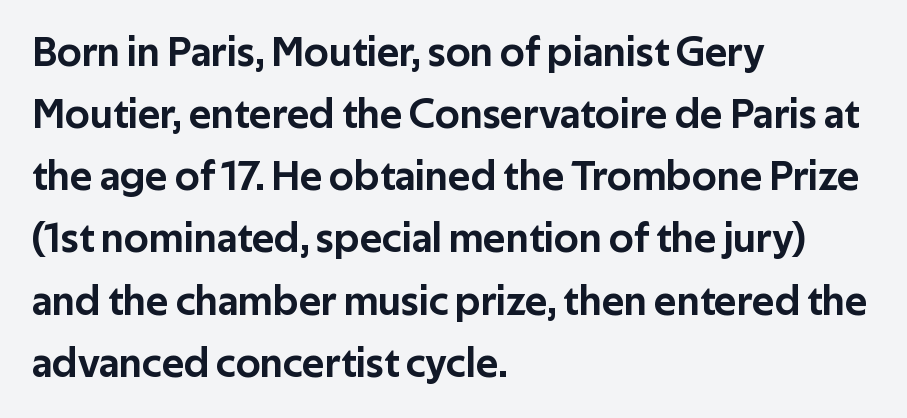
{"serif": "no", "italic": "no", "width": "normal", "stroke_contrast": "low", "x_height": "medium", "monospaced": "no", "underline": "no", "align": "left", "line_spacing": "normal", "line_spacing_ratio": 1.48, "letter_spacing": "normal", "letter_spacing_em": 0.0, "glyph_px": 42}
